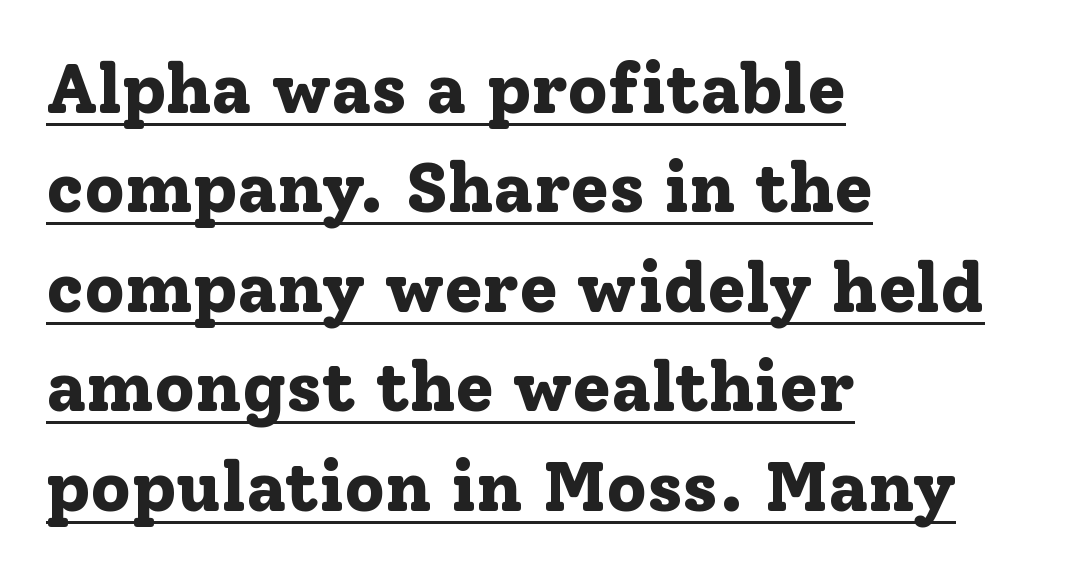
The type family on display is of the serif kind. The passage shown is underscored from start to finish. This rendering uses left alignment, leaving the right contour irregular. Line spacing here is normal. Varying glyph widths throughout — classic text-font behaviour.
